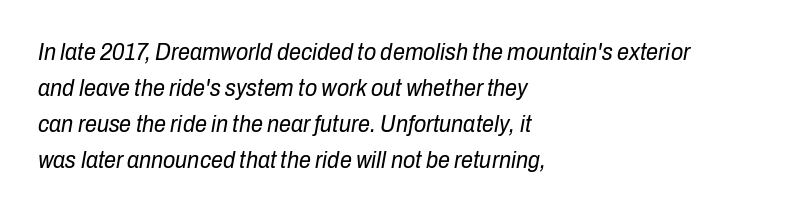
The image shows 24 px text type, italic (leaning right); set left-aligned, normal line spacing (1.5x), normal letter spacing, not underlined.
